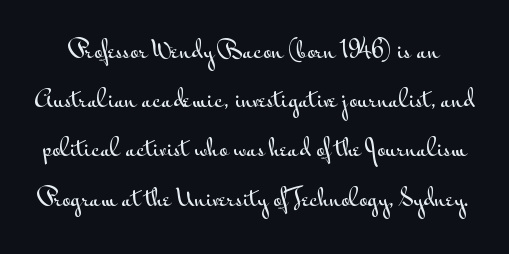
What stands out about the letter spacing? Nothing — it is the standard amount. Line spacing here is loose. Quick note: underline off.
